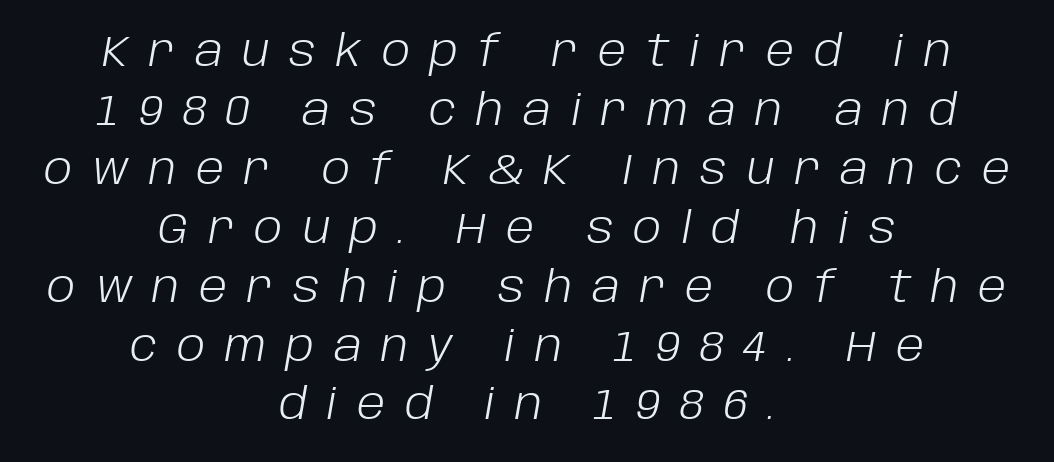
Is the stroke heavy? The answer is a plain regular-or-lighter. The space directly below the letters is spotless. Here the designer chose a conventional face with non-uniform glyph widths. Interline gaps are of average width in this sample.
